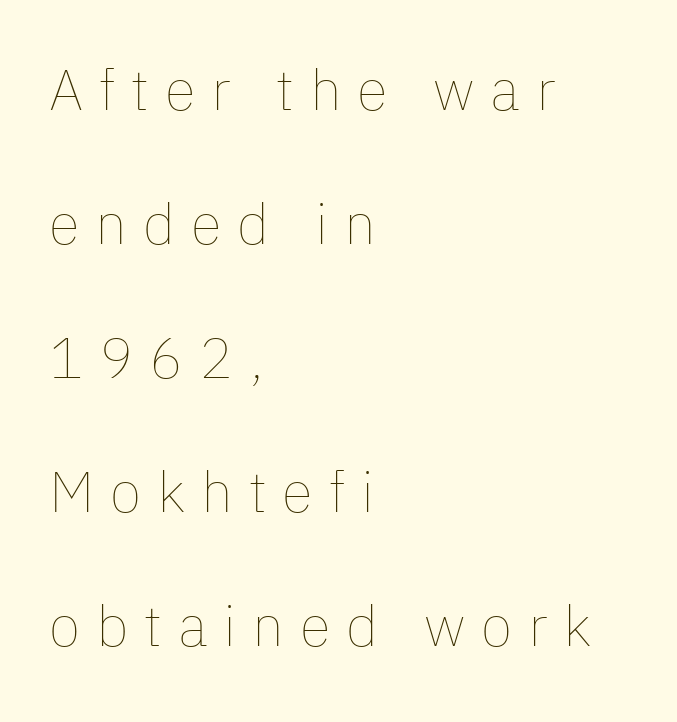
Vertically, the passage feels expansive, rows floating well apart. A clean baseline with only descenders dipping below it. In terms of letterspacing, this is a distinctly airy, spread setting. The text block is weighted toward the left margin, trailing off unevenly rightward. Unlike italic type, these characters show no tilt at all.
